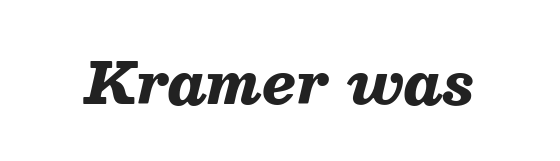
The image shows 57 px heavy type, italic (leaning right); set normal letter spacing, not underlined; medium stroke contrast and a medium x-height.
